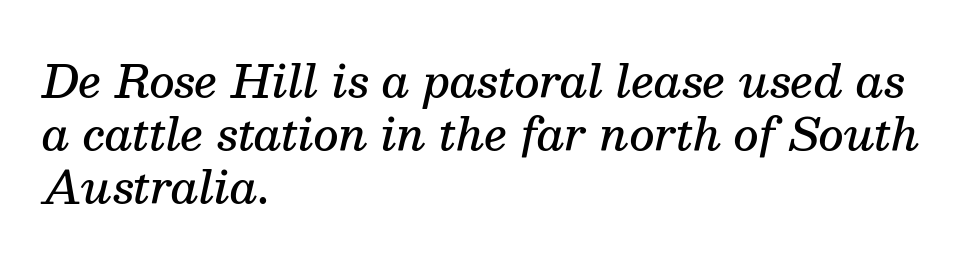
Q: Is the text bold? A: Semi-bold.
Q: Is the text italic (slanted)? A: Yes, it leans right by about 13 degrees.
Q: Is the typeface a serif or a sans-serif typeface? A: Serif.
Q: Is the text underlined? A: No.
Q: How is the paragraph aligned? A: Left-aligned.
Q: Is the spacing between letters normal or unusually wide? A: Normal.
Q: Width (condensed, normal, or wide)? A: Normal.
Q: Stroke contrast? A: Medium.
Q: x-height? A: Medium.
Q: Monospaced? A: No.
